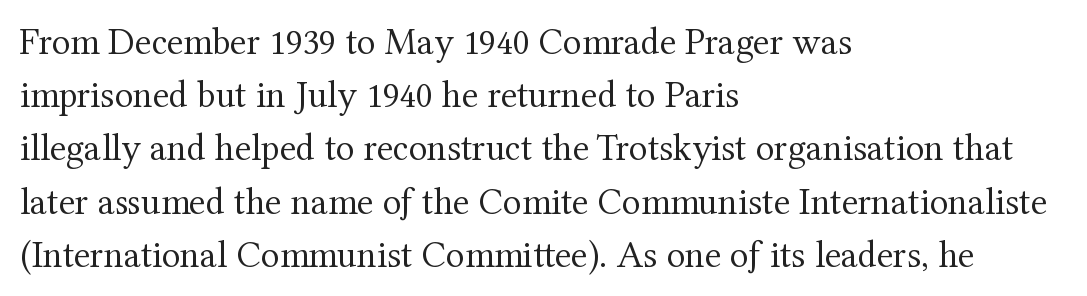
Q: Is the text bold? A: No.
Q: Is the text italic (slanted)? A: No, it is upright.
Q: Is the typeface a serif or a sans-serif typeface? A: Serif.
Q: Is the text underlined? A: No.
Q: How is the paragraph aligned? A: Left-aligned.
Q: Is the spacing between letters normal or unusually wide? A: Normal.
Q: Is the spacing between lines tight, normal or loose? A: Normal.
Q: Width (condensed, normal, or wide)? A: Normal.
Q: Stroke contrast? A: Medium.
Q: x-height? A: Medium.
Q: Monospaced? A: No.
